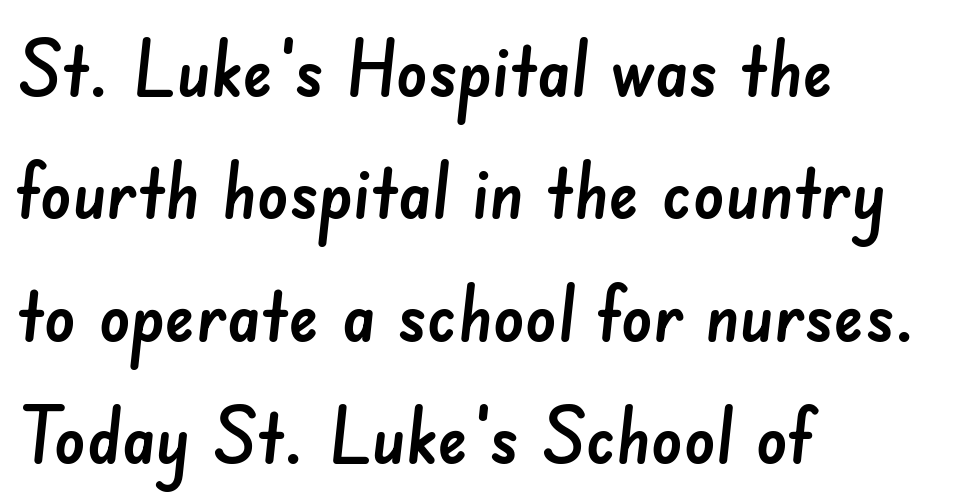
The image shows 77 px sans-serif type; set left-aligned, normal line spacing (1.59x), normal letter spacing, not underlined; low stroke contrast and a small x-height.
